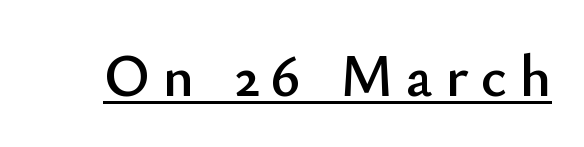
The letters advance in unequal steps, a hallmark of proportional type. Every stem runs plumb, perpendicular to the baseline. A typographer would call this underscored text. The passage shown has open, widely tracked lettering throughout. A sans-serif font was chosen for this passage.
